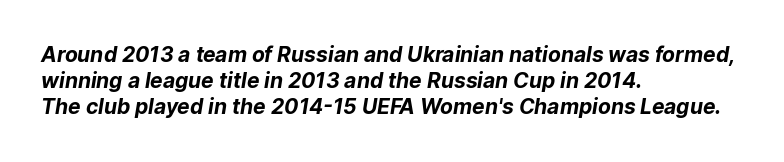
Q: Is the text bold? A: Yes.
Q: Is the text underlined? A: No.
Q: How is the paragraph aligned? A: Left-aligned.
Q: Is the spacing between letters normal or unusually wide? A: Normal.
